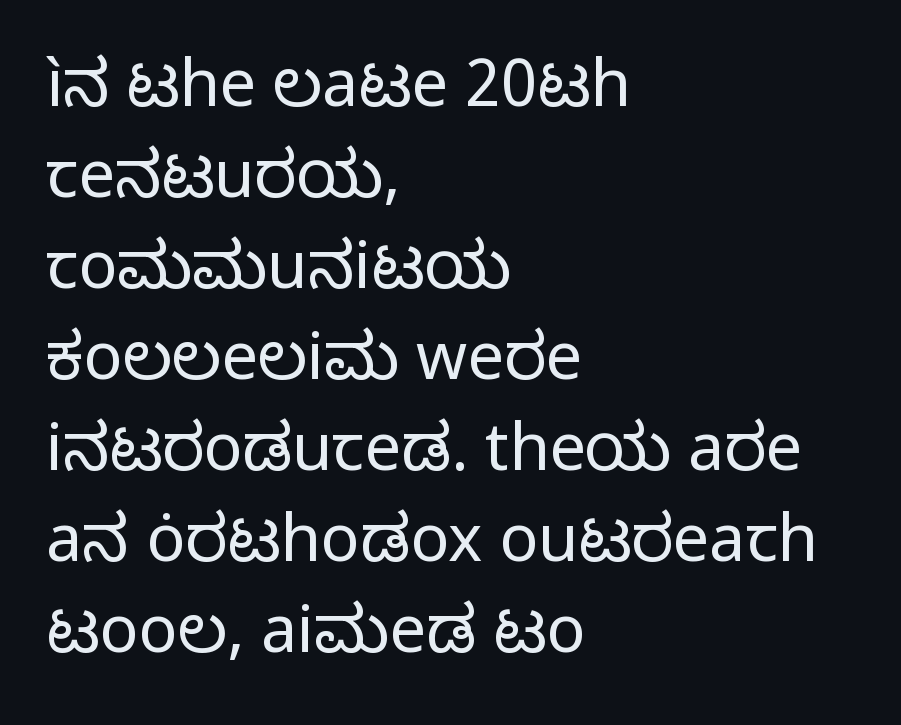
{"serif": "no", "italic": "no", "bold": "no", "weight": "regular", "width": "normal", "stroke_contrast": "low", "x_height": "medium", "monospaced": "no", "underline": "no", "align": "left", "line_spacing": "normal", "line_spacing_ratio": 1.4, "letter_spacing": "normal", "letter_spacing_em": 0.0, "glyph_px": 65}
